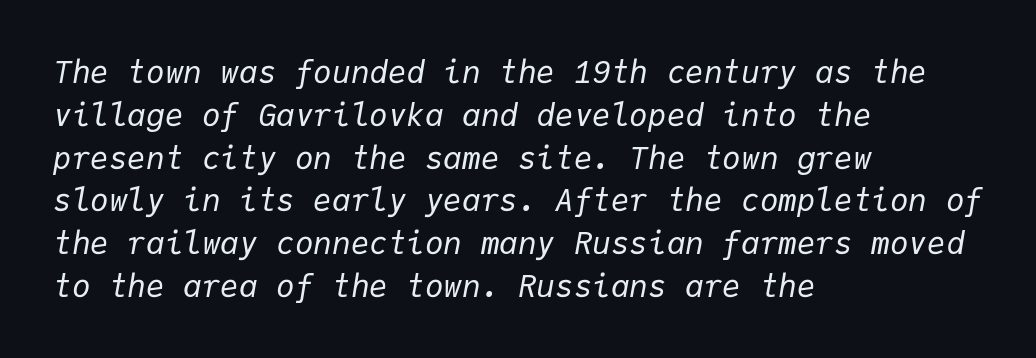
The image shows 31 px regular-weight type, italic (leaning right), monospaced; set left-aligned, normal line spacing (1.38x), normal letter spacing, not underlined; low stroke contrast and a medium x-height.
